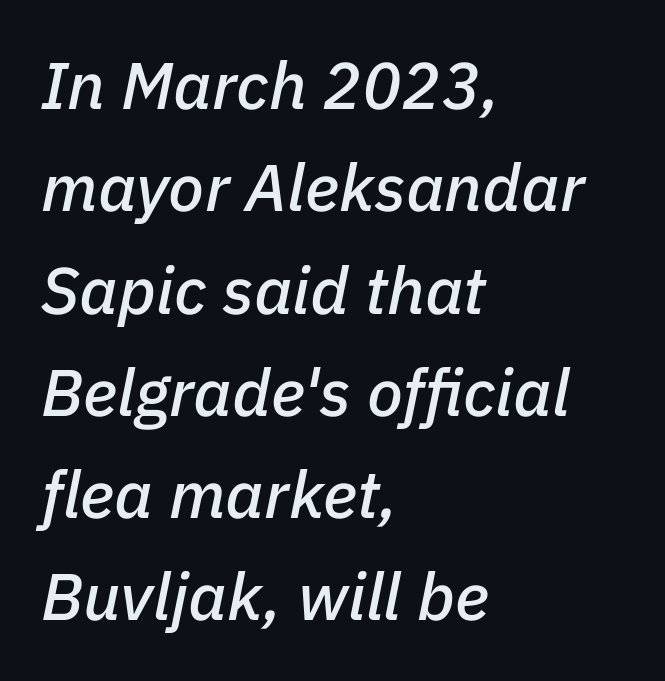
Q: Is the text italic (slanted)? A: Yes, it leans right by about 11 degrees.
Q: Is the text underlined? A: No.
Q: How is the paragraph aligned? A: Left-aligned.
Q: Is the spacing between letters normal or unusually wide? A: Normal.
Q: Is the spacing between lines tight, normal or loose? A: Normal.
Q: Width (condensed, normal, or wide)? A: Normal.
Q: Stroke contrast? A: Low.
Q: x-height? A: Medium.
Q: Monospaced? A: No.
